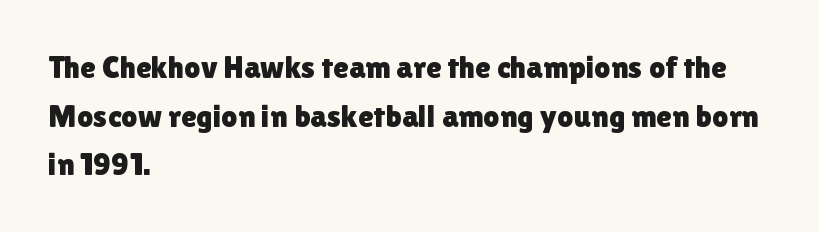
The image shows 32 px sans-serif type, upright; set left-aligned, normal line spacing (1.52x), normal letter spacing, not underlined; a medium x-height.
